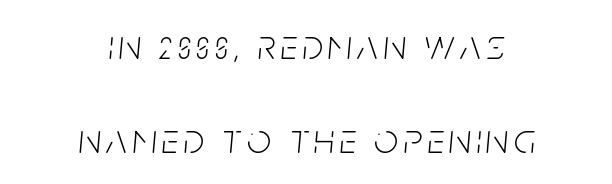
{"italic": "yes", "lean": "right", "slant_degrees": 5, "bold": "no", "weight": "light", "width": "condensed", "stroke_contrast": "low", "x_height": "large", "monospaced": "no", "underline": "no", "align": "center", "line_spacing": "loose", "line_spacing_ratio": 2.25, "glyph_px": 42}
